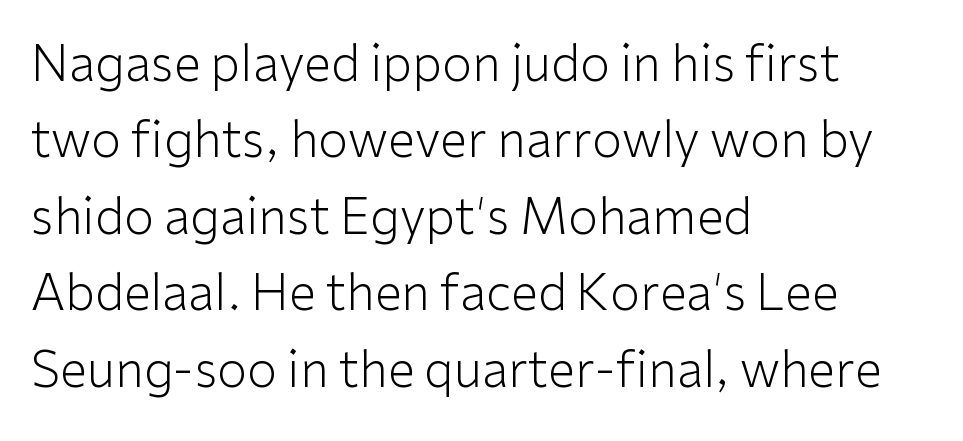
The image shows 49 px light sans-serif type, upright; set left-aligned, normal line spacing (1.56x), normal letter spacing, not underlined; low stroke contrast and a medium x-height.
